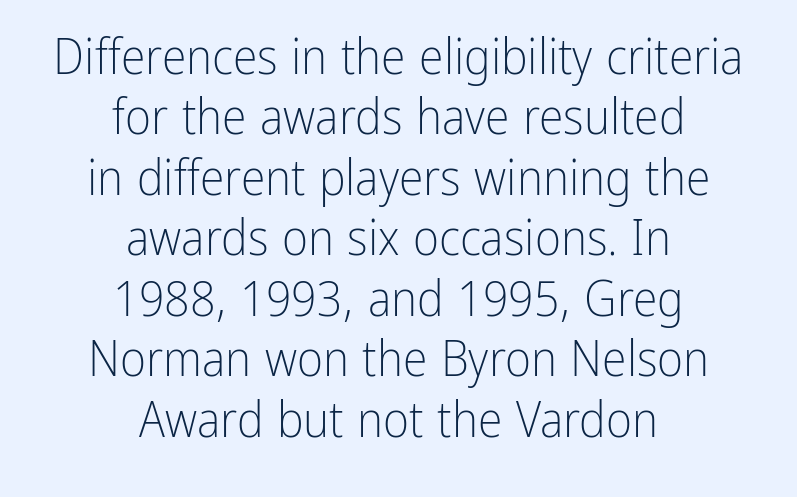
Q: Is the text bold? A: No.
Q: Is the text italic (slanted)? A: No, it is upright.
Q: Is the typeface a serif or a sans-serif typeface? A: Sans-serif.
Q: Is the text underlined? A: No.
Q: How is the paragraph aligned? A: Centered.
Q: Is the spacing between letters normal or unusually wide? A: Normal.
Q: Width (condensed, normal, or wide)? A: Condensed.
Q: Stroke contrast? A: Low.
Q: x-height? A: Medium.
Q: Monospaced? A: No.
